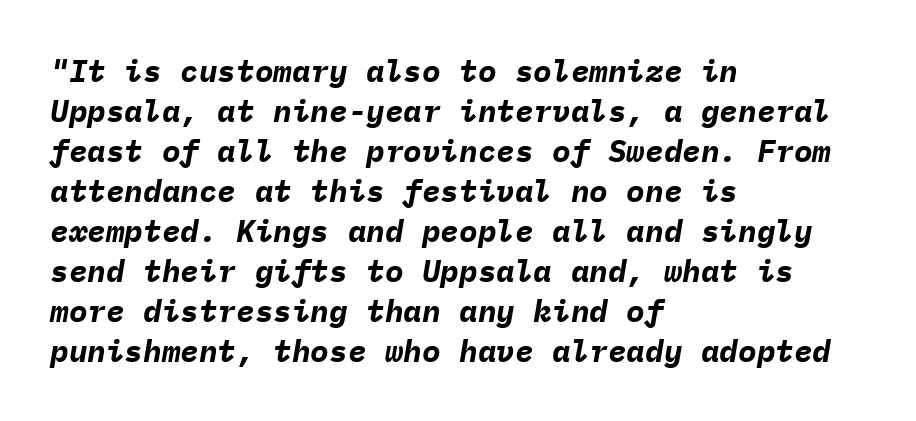
The face used here has a pronounced slope to its letters. The string is rendered with underlining switched off. All the whitespace from short lines collects on the right. I'd describe the lettering as bold — thick and assertive.
